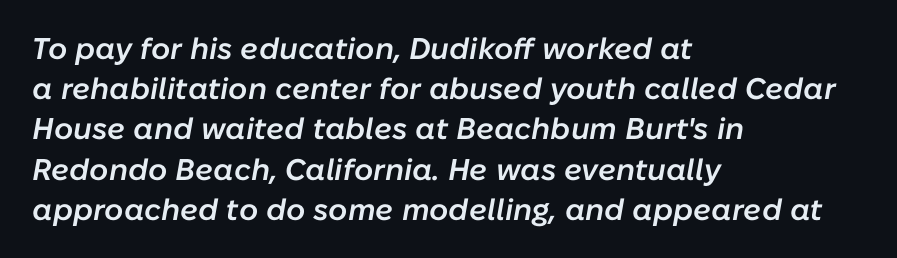
Q: Is the text bold? A: Semi-bold.
Q: Is the text italic (slanted)? A: Yes, it leans right by about 10 degrees.
Q: Is the text underlined? A: No.
Q: How is the paragraph aligned? A: Left-aligned.
Q: Is the spacing between letters normal or unusually wide? A: Normal.
Q: Is the spacing between lines tight, normal or loose? A: Normal.
Q: Width (condensed, normal, or wide)? A: Normal.
Q: Stroke contrast? A: Low.
Q: x-height? A: Medium.
Q: Monospaced? A: No.
